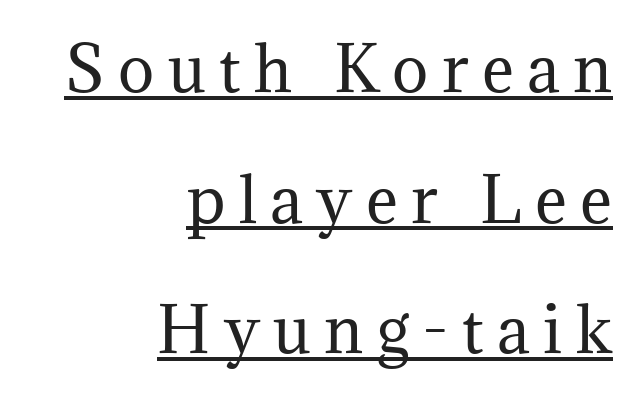
Has an underline been added? It has. You could only call the tracking loose — the letters float apart. Notice how the passage keeps a crisp vertical edge on the right only. No letter is thick-stroked: the sample isn't bold. Widely set lines give the paragraph a tall, airy silhouette. These lines are composed in type with serifs.
